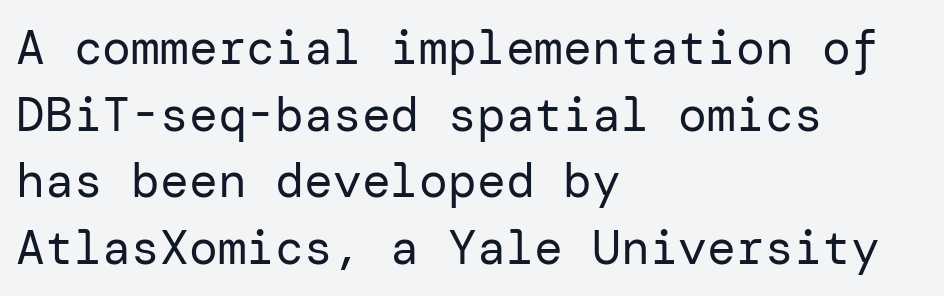
The image shows 48 px regular-weight sans-serif type, upright; set left-aligned, normal line spacing (1.39x), normal letter spacing, not underlined; low stroke contrast and a medium x-height.
